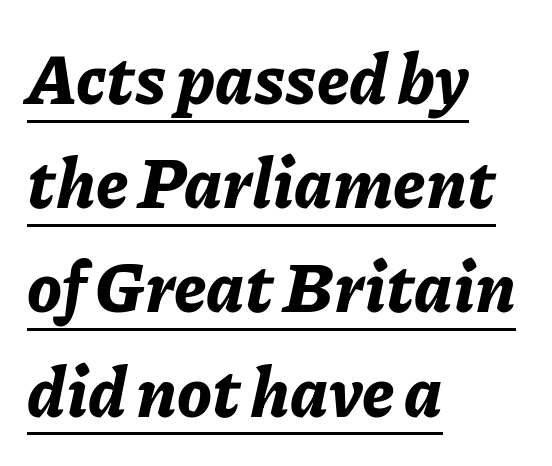
The image shows 69 px bold type, italic (leaning right); set left-aligned, normal line spacing (1.51x), normal letter spacing, underlined; low stroke contrast and a medium x-height.
